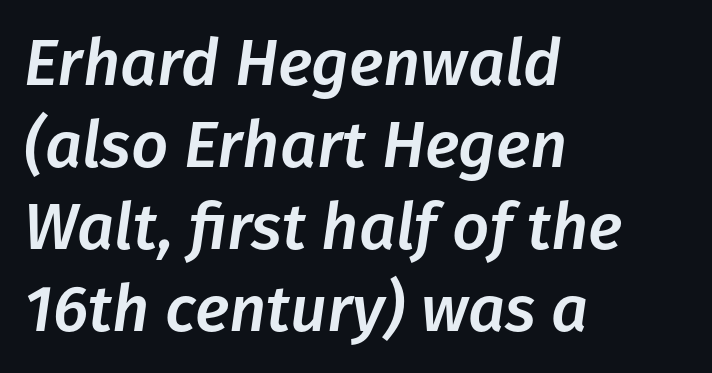
Emphasis-style slanted type is in use. A clean baseline with only descenders dipping below it. Interline gaps are of average width in this sample. These lines stack with their left ends in a neat column. Do the characters align in a grid? No, the font is proportional. Compared with typical body copy, the letter spacing here is the same.
